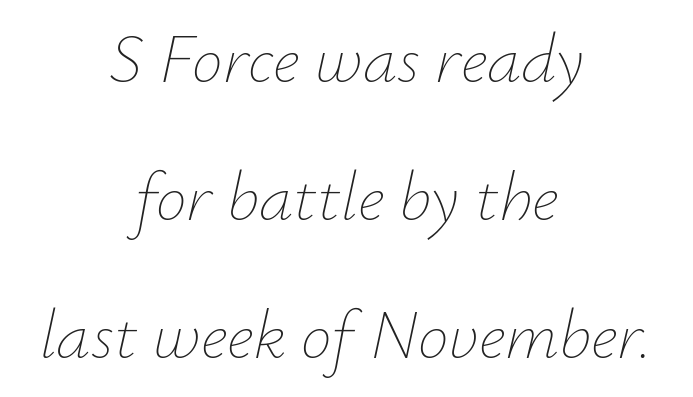
Q: Is the text bold? A: No.
Q: Is the text italic (slanted)? A: Yes, it leans right by about 12 degrees.
Q: Is the text underlined? A: No.
Q: How is the paragraph aligned? A: Centered.
Q: Is the spacing between letters normal or unusually wide? A: Normal.
Q: Is the spacing between lines tight, normal or loose? A: Loose.
Q: Width (condensed, normal, or wide)? A: Normal.
Q: Stroke contrast? A: Low.
Q: x-height? A: Small.
Q: Monospaced? A: No.
